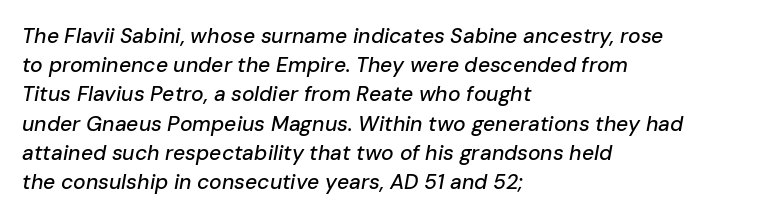
{"italic": "yes", "lean": "right", "slant_degrees": 10, "underline": "no", "align": "left", "line_spacing": "normal", "line_spacing_ratio": 1.39, "letter_spacing": "normal", "letter_spacing_em": 0.0, "glyph_px": 21}
